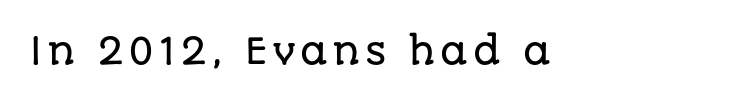
The image shows 35 px sans-serif type, upright; set not underlined; low stroke contrast and a large x-height.
